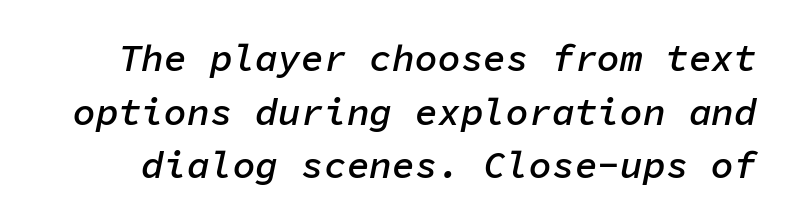
Q: Is the text bold? A: Semi-bold.
Q: Is the text italic (slanted)? A: Yes, it leans right by about 11 degrees.
Q: Is the text underlined? A: No.
Q: Is the spacing between letters normal or unusually wide? A: Normal.
Q: Is the spacing between lines tight, normal or loose? A: Normal.
Q: Width (condensed, normal, or wide)? A: Normal.
Q: Stroke contrast? A: Low.
Q: x-height? A: Medium.
Q: Monospaced? A: Yes.
